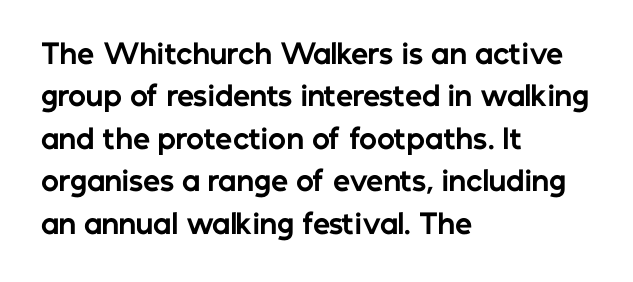
Q: Is the text bold? A: Yes.
Q: Is the text italic (slanted)? A: No, it is upright.
Q: Is the text underlined? A: No.
Q: How is the paragraph aligned? A: Left-aligned.
Q: Is the spacing between letters normal or unusually wide? A: Normal.
Q: Is the spacing between lines tight, normal or loose? A: Normal.
